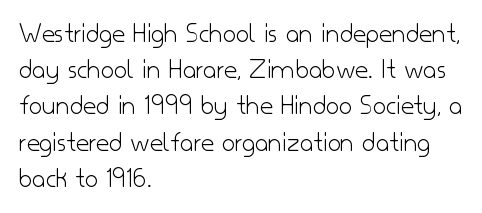
{"serif": "no", "italic": "no", "bold": "no", "weight": "light", "width": "normal", "stroke_contrast": "low", "x_height": "small", "monospaced": "no", "underline": "no", "align": "left", "line_spacing": "normal", "line_spacing_ratio": 1.25, "letter_spacing": "normal", "letter_spacing_em": 0.0, "glyph_px": 29}
